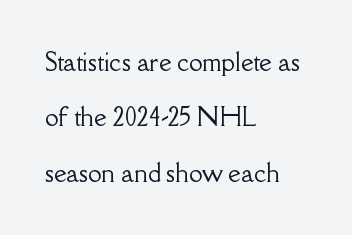
Q: Is the text italic (slanted)? A: No, it is upright.
Q: Is the text underlined? A: No.
Q: How is the paragraph aligned? A: Left-aligned.
Q: Is the spacing between letters normal or unusually wide? A: Normal.
Q: Is the spacing between lines tight, normal or loose? A: Loose.
